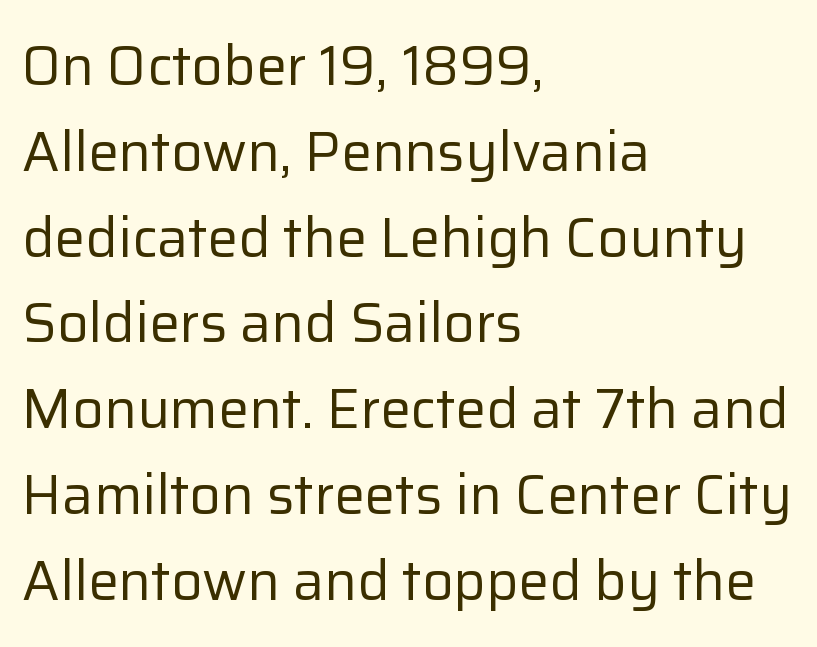
Q: Is the text bold? A: No.
Q: Is the text italic (slanted)? A: No, it is upright.
Q: Is the typeface a serif or a sans-serif typeface? A: Sans-serif.
Q: Is the text underlined? A: No.
Q: How is the paragraph aligned? A: Left-aligned.
Q: Is the spacing between letters normal or unusually wide? A: Normal.
Q: Is the spacing between lines tight, normal or loose? A: Normal.
Q: Width (condensed, normal, or wide)? A: Normal.
Q: Stroke contrast? A: Low.
Q: x-height? A: Medium.
Q: Monospaced? A: No.
